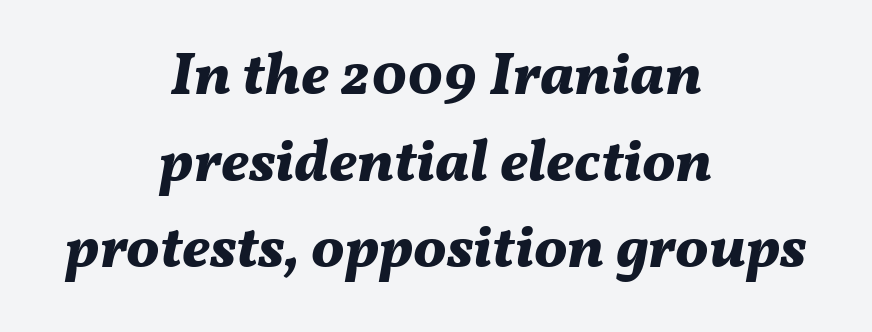
Caption: standard tracking, unaltered. The rendering uses a bold face; every stroke is thick and dark. Visually the block forms a symmetrical silhouette, jagged on both flanks. Compared with ordinary roman type, these characters are visibly tilted. The rows are spaced the way most documents space them. Type without underlining.
